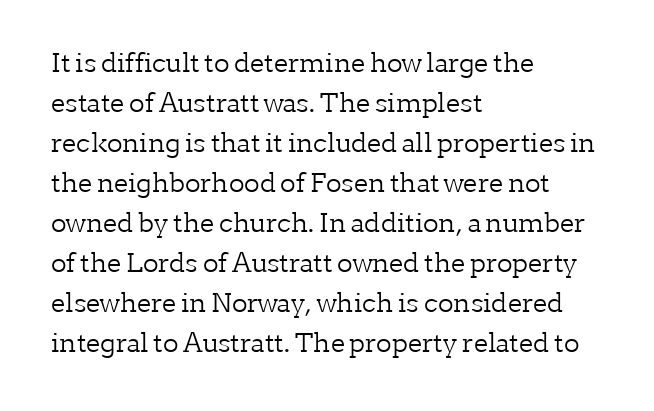
{"italic": "no", "bold": "no", "underline": "no", "align": "left", "line_spacing": "normal", "line_spacing_ratio": 1.54, "letter_spacing": "normal", "letter_spacing_em": 0.0, "glyph_px": 26}
